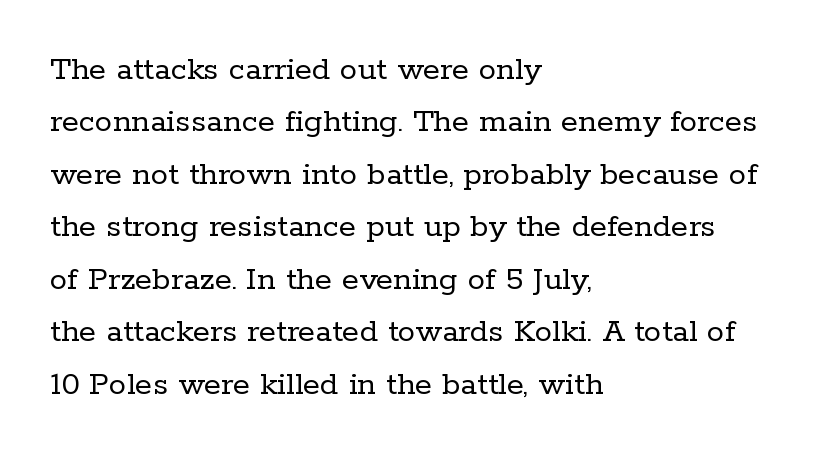
{"serif": "yes", "italic": "no", "bold": "no", "weight": "regular", "width": "normal", "stroke_contrast": "low", "x_height": "medium", "monospaced": "no", "underline": "no", "align": "left", "line_spacing": "normal", "line_spacing_ratio": 1.5, "letter_spacing": "normal", "letter_spacing_em": 0.0, "glyph_px": 35}
